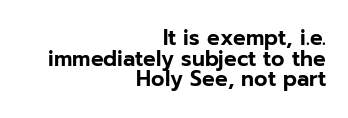
Descender tails drop into unmarked territory. Leading is clearly below the norm, producing a dense column. Every character sits straight up, as roman type does. This rendering leaves character spacing at its baseline value. Right-aligned paragraph, ragged on the left.
